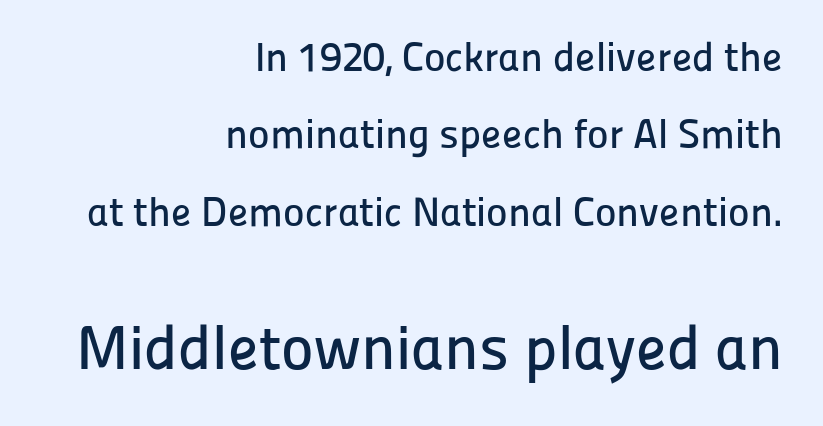
{"serif": "no", "italic": "no", "width": "normal", "stroke_contrast": "low", "x_height": "medium", "monospaced": "no", "underline": "no", "align": "right", "line_spacing_ratio": 1.89, "letter_spacing": "normal", "letter_spacing_em": 0.0, "larger_block": "second", "size_ratio": 1.51, "glyph_px": 62}
